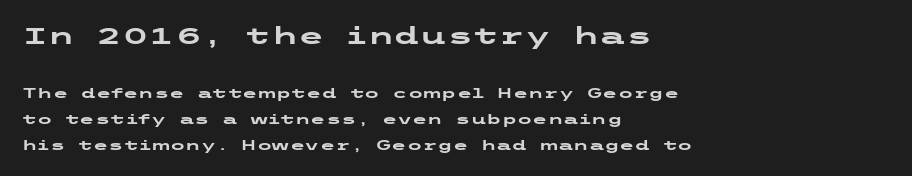
The image shows 24 px bold type, upright; set left-aligned, line spacing 1.84x, normal letter spacing, not underlined; the first (top) block is 1.71x larger.
